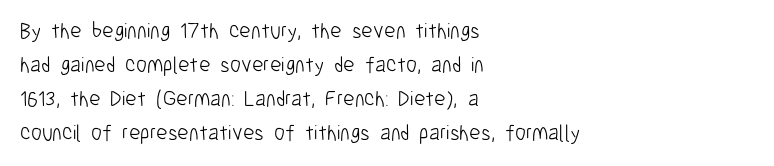
Caption: multi-line text, flush left, ragged right. Rendered with straight, roman letterforms. Beneath every word, the page is bare. Weight: not bold — regular or lighter. Nobody touched the tracking dial on this one. Vertically, the passage feels balanced, rows spaced as you'd expect.
